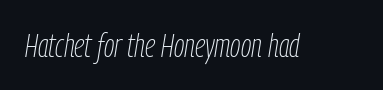
Here the designer chose a conventional face with non-uniform glyph widths. The passage shown has conventional tracking throughout. The font's italic variant was chosen for this text. The string is rendered with underlining switched off.
